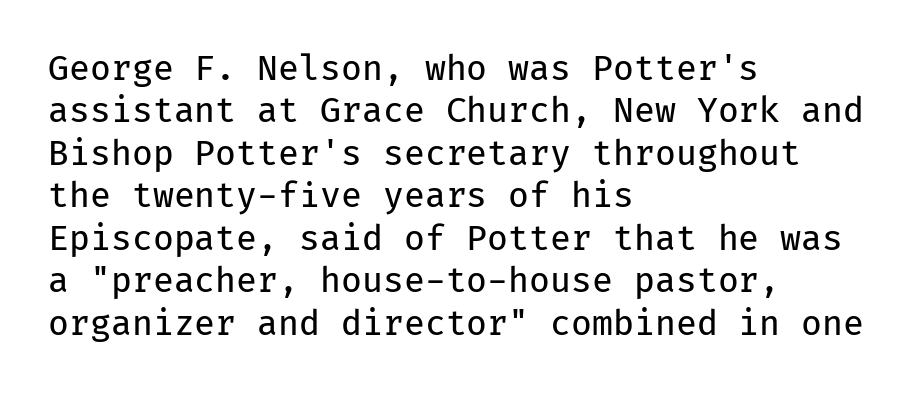
{"serif": "no", "italic": "no", "bold": "no", "weight": "regular", "width": "normal", "stroke_contrast": "low", "x_height": "medium", "monospaced": "yes", "underline": "no", "align": "left", "line_spacing": "normal", "line_spacing_ratio": 1.25, "letter_spacing": "normal", "letter_spacing_em": 0.0, "glyph_px": 34}
